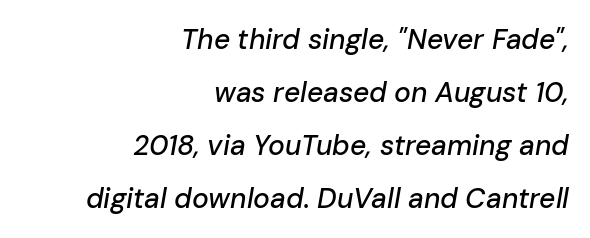
{"italic": "yes", "lean": "right", "slant_degrees": 10, "width": "normal", "stroke_contrast": "low", "x_height": "medium", "monospaced": "no", "underline": "no", "align": "right", "line_spacing_ratio": 1.89, "letter_spacing": "normal", "letter_spacing_em": 0.0, "glyph_px": 28}
